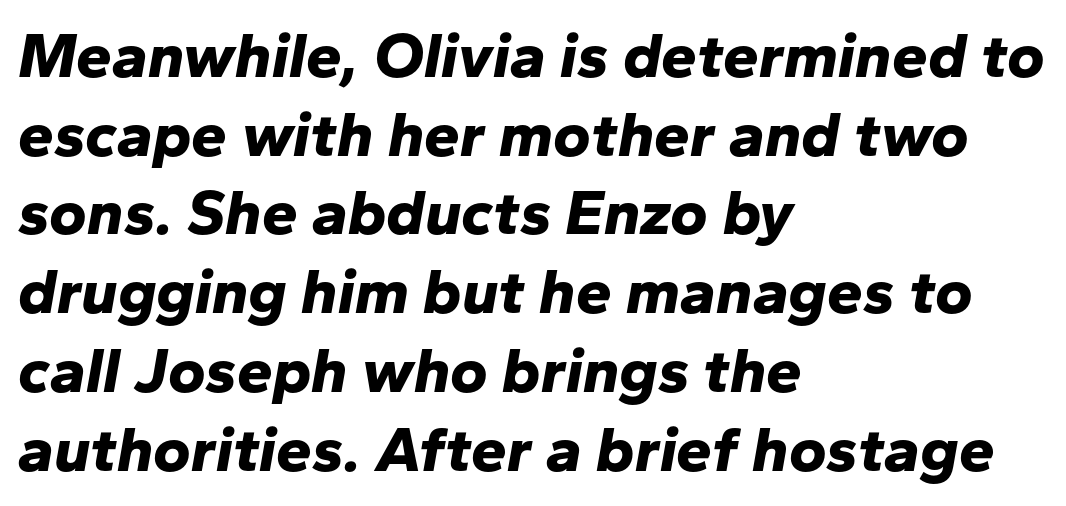
The image shows 64 px bold type, italic (leaning right); set left-aligned, line spacing 1.23x, normal letter spacing, not underlined; low stroke contrast and a medium x-height.
